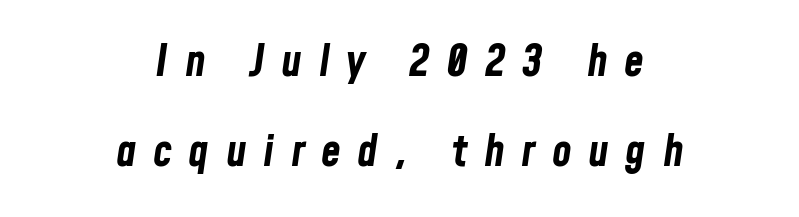
Q: Is the text bold? A: Yes.
Q: Is the text italic (slanted)? A: Yes, it leans right by about 8 degrees.
Q: Is the text underlined? A: No.
Q: How is the paragraph aligned? A: Centered.
Q: Is the spacing between letters normal or unusually wide? A: Unusually wide.
Q: Is the spacing between lines tight, normal or loose? A: Loose.
Q: Width (condensed, normal, or wide)? A: Condensed.
Q: Stroke contrast? A: Low.
Q: x-height? A: Medium.
Q: Monospaced? A: No.
